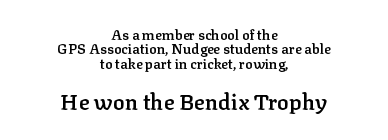
Q: Is the text bold? A: Semi-bold.
Q: Is the text italic (slanted)? A: No, it is upright.
Q: Is the text underlined? A: No.
Q: How is the paragraph aligned? A: Centered.
Q: Is the spacing between letters normal or unusually wide? A: Normal.
Q: Is the spacing between lines tight, normal or loose? A: Tight.
Q: Which block of text is set in a larger size, the first (top) or the second (bottom)? A: The second (bottom) one.
